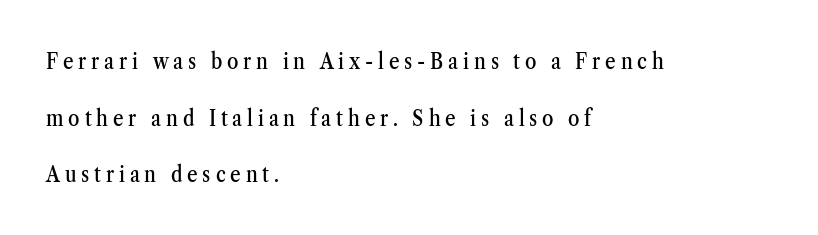
Display-style spreading of the glyphs; the letterfit is very open. If you measured baseline to baseline, you'd find a long distance. Italic: no, the glyphs are upright roman. This sample is left-justified, so line endings fall wherever the words run out.
